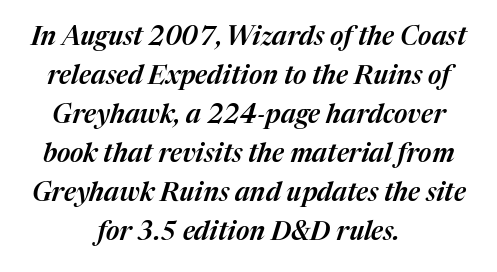
Q: Is the text italic (slanted)? A: Yes, it leans right by about 17 degrees.
Q: Is the text underlined? A: No.
Q: How is the paragraph aligned? A: Centered.
Q: Is the spacing between letters normal or unusually wide? A: Normal.
Q: Is the spacing between lines tight, normal or loose? A: Normal.
